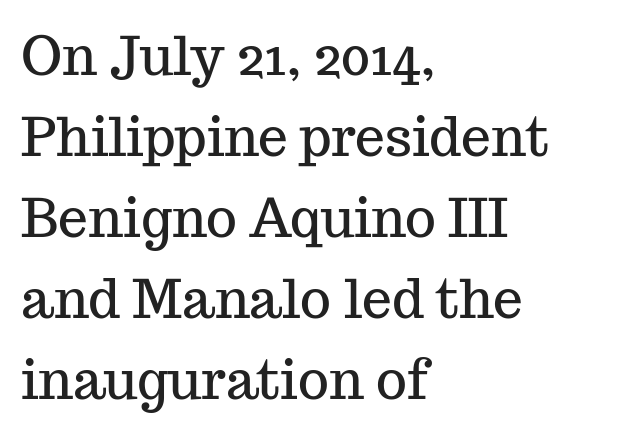
A typesetter would mark this as roman, not italic. Is this a sans? No — the strokes have serifs. Words appear dense and cohesive because spacing is normal. Rule under the text: the space is simply empty.
